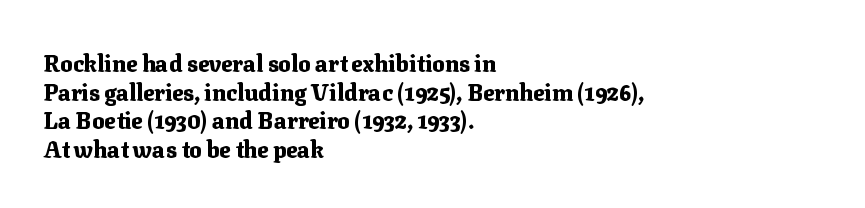
Every character sits straight up, as roman type does. Stroke thickness is high; the sample reads as a true bold. Inter-character spacing is left at the font's built-in metrics. Casual observation: everything's shoved over to the left. The specimen omits any rule beneath the text block's lines.
